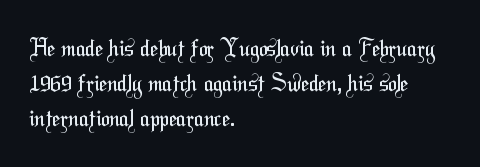
{"bold": "no", "underline": "no", "align": "left", "line_spacing": "normal", "line_spacing_ratio": 1.53, "letter_spacing": "normal", "letter_spacing_em": 0.0, "glyph_px": 23}
